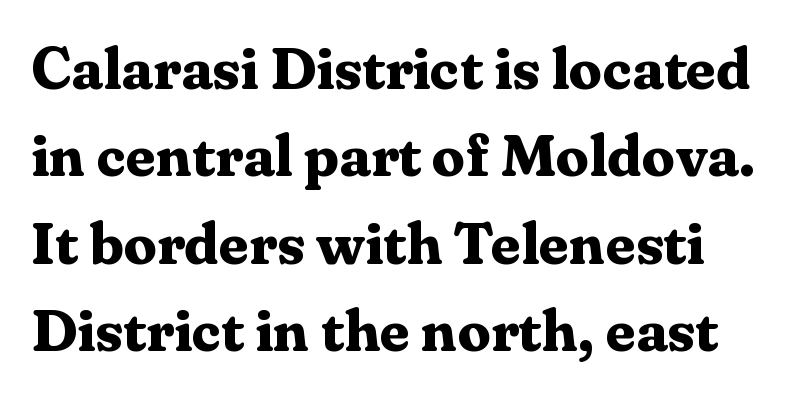
{"serif": "yes", "italic": "no", "bold": "yes", "weight": "bold", "width": "normal", "stroke_contrast": "medium", "x_height": "medium", "monospaced": "no", "underline": "no", "align": "left", "line_spacing": "normal", "line_spacing_ratio": 1.48, "letter_spacing": "normal", "letter_spacing_em": 0.0, "glyph_px": 59}
